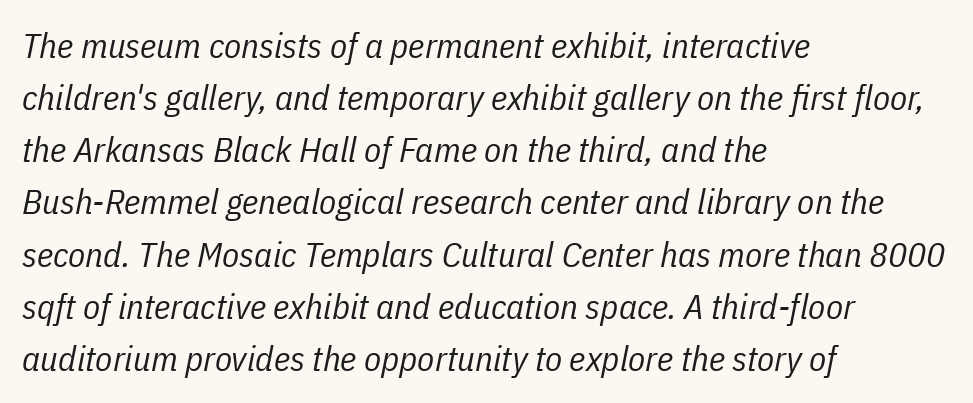
Q: Is the text bold? A: No.
Q: Is the text italic (slanted)? A: Yes, it leans right by about 11 degrees.
Q: Is the text underlined? A: No.
Q: How is the paragraph aligned? A: Left-aligned.
Q: Is the spacing between letters normal or unusually wide? A: Normal.
Q: Is the spacing between lines tight, normal or loose? A: Normal.
Q: Width (condensed, normal, or wide)? A: Condensed.
Q: Stroke contrast? A: Low.
Q: x-height? A: Medium.
Q: Monospaced? A: No.
